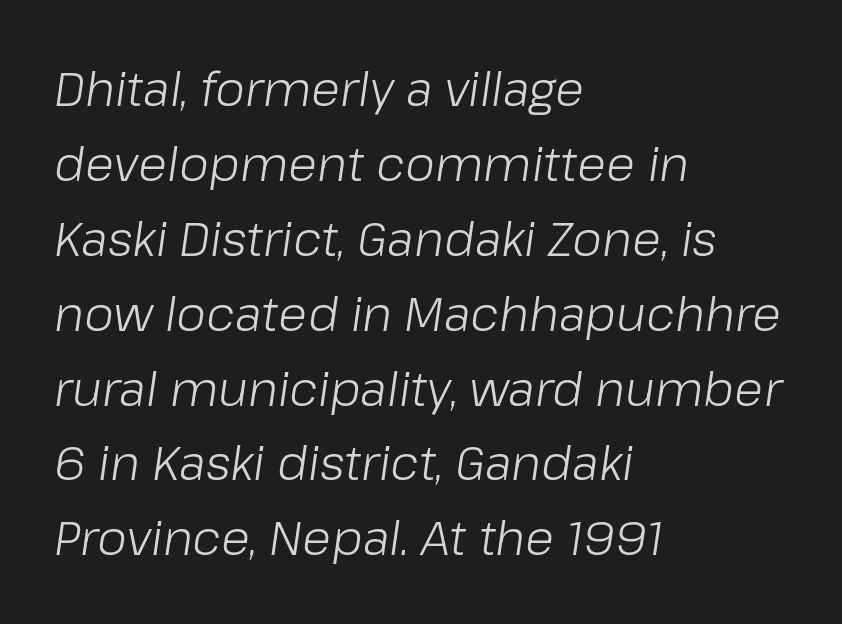
The image shows 48 px light type, italic (leaning right); set left-aligned, normal line spacing (1.56x), normal letter spacing, not underlined; low stroke contrast and a medium x-height.
